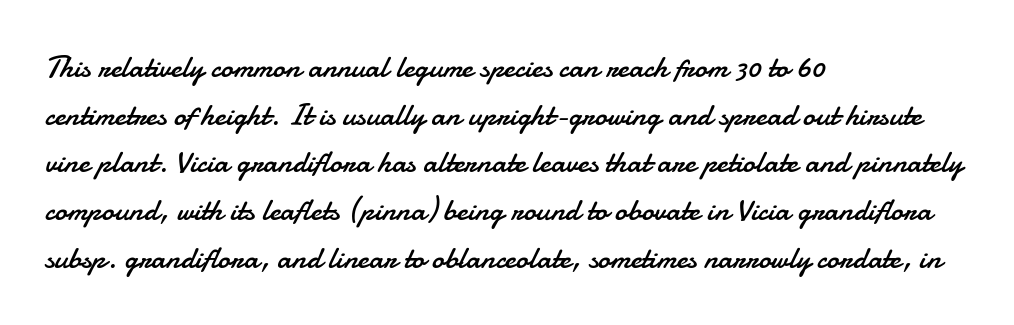
Q: Is the text bold? A: No.
Q: Is the text italic (slanted)? A: Yes.
Q: Is the typeface a serif or a sans-serif typeface? A: Sans-serif.
Q: Is the text underlined? A: No.
Q: How is the paragraph aligned? A: Left-aligned.
Q: Is the spacing between letters normal or unusually wide? A: Normal.
Q: Is the spacing between lines tight, normal or loose? A: Normal.
Q: Width (condensed, normal, or wide)? A: Normal.
Q: Stroke contrast? A: Low.
Q: x-height? A: Small.
Q: Monospaced? A: No.
